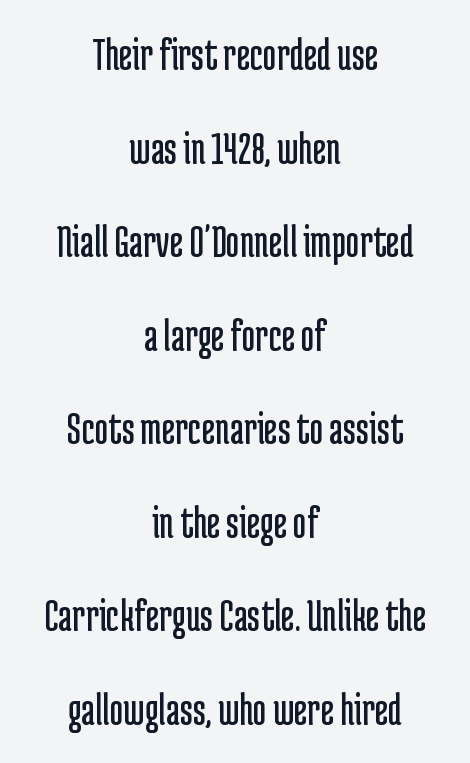
The image shows 47 px regular-weight, condensed sans-serif type, upright; set centered, loose line spacing (1.99x), normal letter spacing, not underlined; low stroke contrast and a medium x-height.
